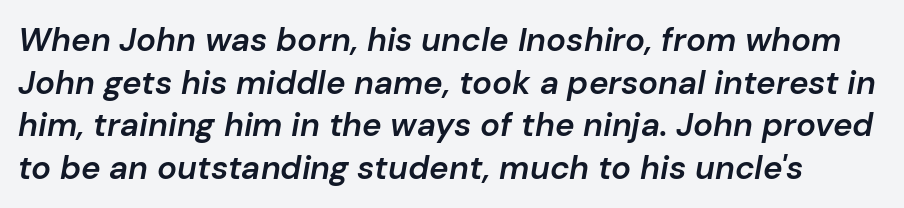
The image shows 33 px semibold type, italic (leaning right); set normal line spacing (1.29x), normal letter spacing, not underlined; low stroke contrast and a medium x-height.
